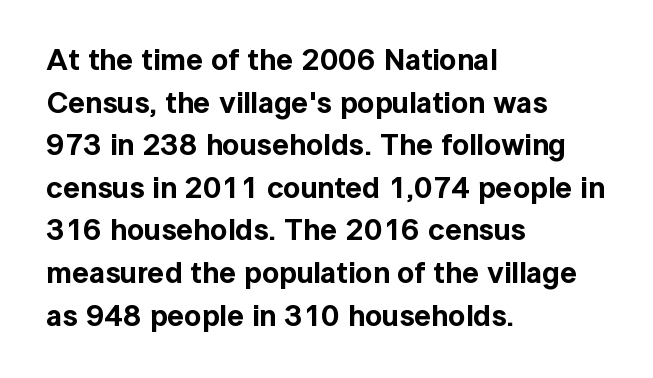
Descenders are the only things crossing below the line. No italicization has been applied; the sample stays upright. All the whitespace from short lines collects on the right. The passage shown is typed in a proportional face where columns would drift. Leading: standard. Nobody touched the tracking dial on this one.
